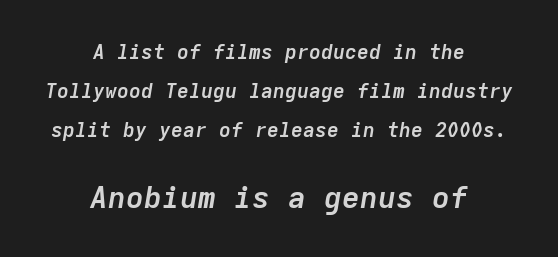
Q: Is the text bold? A: Yes.
Q: Is the text italic (slanted)? A: Yes, it leans right by about 9 degrees.
Q: Is the text underlined? A: No.
Q: How is the paragraph aligned? A: Centered.
Q: Is the spacing between letters normal or unusually wide? A: Normal.
Q: Is the spacing between lines tight, normal or loose? A: Loose.
Q: Which block of text is set in a larger size, the first (top) or the second (bottom)? A: The second (bottom) one.
Q: Width (condensed, normal, or wide)? A: Normal.
Q: Stroke contrast? A: Low.
Q: x-height? A: Medium.
Q: Monospaced? A: Yes.
